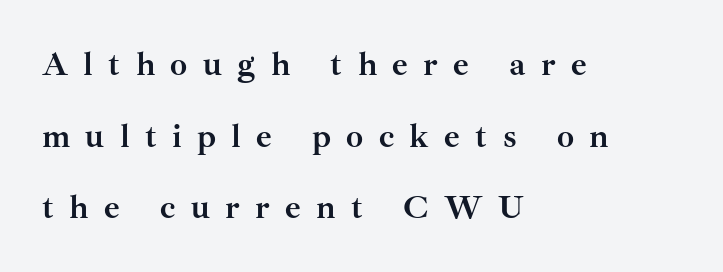
Q: Is the text bold? A: Yes.
Q: Is the text italic (slanted)? A: No, it is upright.
Q: Is the typeface a serif or a sans-serif typeface? A: Serif.
Q: Is the text underlined? A: No.
Q: How is the paragraph aligned? A: Left-aligned.
Q: Is the spacing between letters normal or unusually wide? A: Unusually wide.
Q: Is the spacing between lines tight, normal or loose? A: Loose.
Q: Width (condensed, normal, or wide)? A: Normal.
Q: Stroke contrast? A: Medium.
Q: x-height? A: Small.
Q: Monospaced? A: No.
